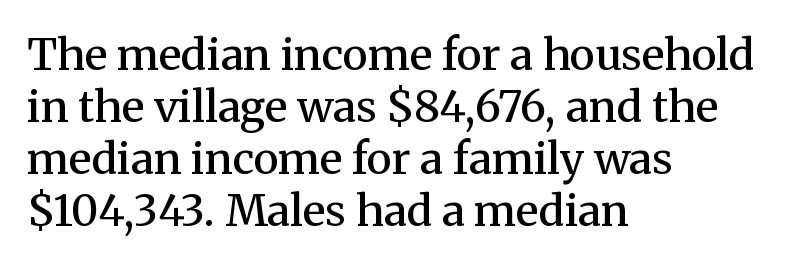
Q: Is the text bold? A: Semi-bold.
Q: Is the text italic (slanted)? A: No, it is upright.
Q: Is the typeface a serif or a sans-serif typeface? A: Serif.
Q: Is the text underlined? A: No.
Q: How is the paragraph aligned? A: Left-aligned.
Q: Is the spacing between letters normal or unusually wide? A: Normal.
Q: Width (condensed, normal, or wide)? A: Normal.
Q: Stroke contrast? A: Medium.
Q: x-height? A: Medium.
Q: Monospaced? A: No.
